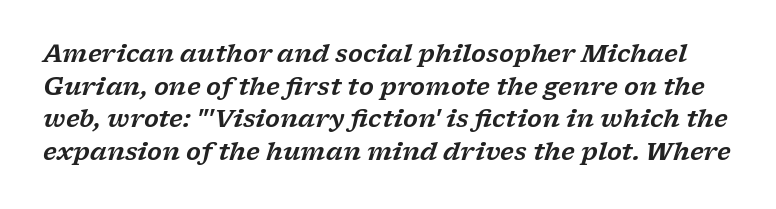
This rendering leaves character spacing at its baseline value. Is the type slanted? Yes — the strokes lean at a clear angle. The rendering uses a moderate line-height, typical for paragraphs. Descender tails drop into unmarked territory.
